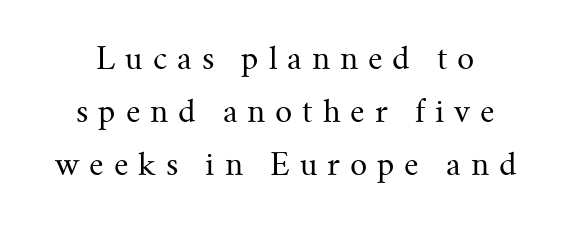
Q: Is the text bold? A: No.
Q: Is the text italic (slanted)? A: No, it is upright.
Q: Is the typeface a serif or a sans-serif typeface? A: Serif.
Q: Is the text underlined? A: No.
Q: Is the spacing between letters normal or unusually wide? A: Unusually wide.
Q: Width (condensed, normal, or wide)? A: Normal.
Q: Stroke contrast? A: Medium.
Q: x-height? A: Small.
Q: Monospaced? A: No.
